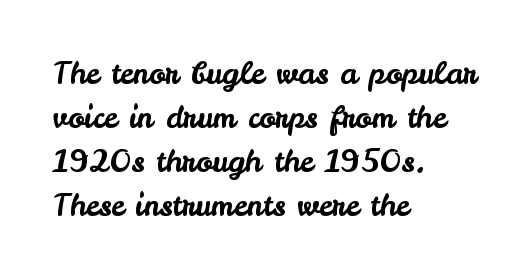
{"serif": "no", "width": "normal", "stroke_contrast": "low", "x_height": "small", "monospaced": "no", "underline": "no", "align": "left", "line_spacing": "normal", "line_spacing_ratio": 1.47, "letter_spacing": "normal", "letter_spacing_em": 0.0, "glyph_px": 30}
